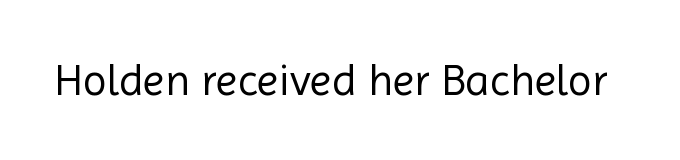
Q: Is the text bold? A: No.
Q: Is the text italic (slanted)? A: No, it is upright.
Q: Is the typeface a serif or a sans-serif typeface? A: Sans-serif.
Q: Is the text underlined? A: No.
Q: Is the spacing between letters normal or unusually wide? A: Normal.
Q: Width (condensed, normal, or wide)? A: Normal.
Q: x-height? A: Medium.
Q: Monospaced? A: No.
